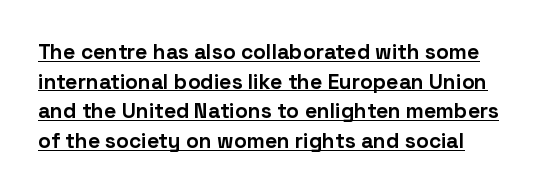
{"italic": "no", "bold": "yes", "underline": "yes", "line_spacing": "normal", "line_spacing_ratio": 1.41, "letter_spacing": "normal", "letter_spacing_em": 0.0, "glyph_px": 21}
